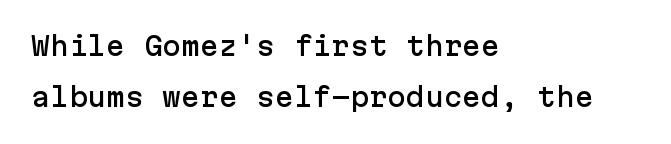
Airy leading. Notice how the stems are strictly vertical — no italics here. The ragged edge is on the right, which tells us the setting is flush left. The specimen omits any rule beneath the text block's lines.
